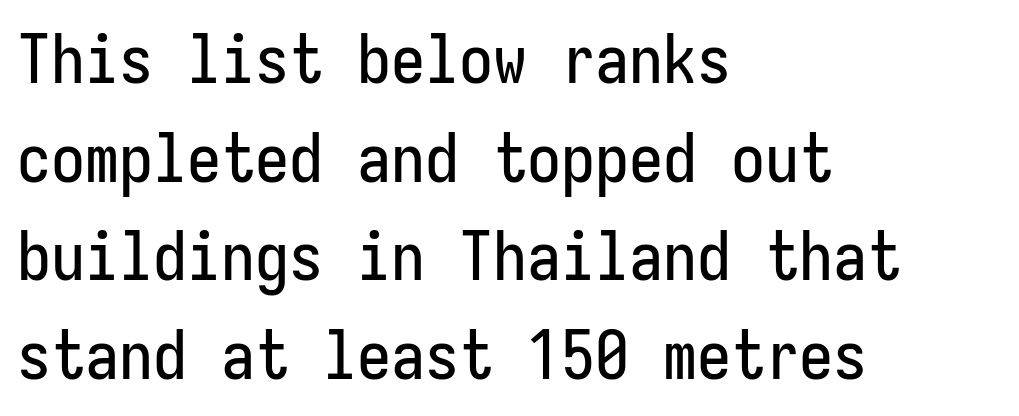
Q: Is the text italic (slanted)? A: No, it is upright.
Q: Is the typeface a serif or a sans-serif typeface? A: Sans-serif.
Q: Is the text underlined? A: No.
Q: How is the paragraph aligned? A: Left-aligned.
Q: Is the spacing between letters normal or unusually wide? A: Normal.
Q: Is the spacing between lines tight, normal or loose? A: Normal.
Q: Width (condensed, normal, or wide)? A: Condensed.
Q: Stroke contrast? A: Low.
Q: x-height? A: Medium.
